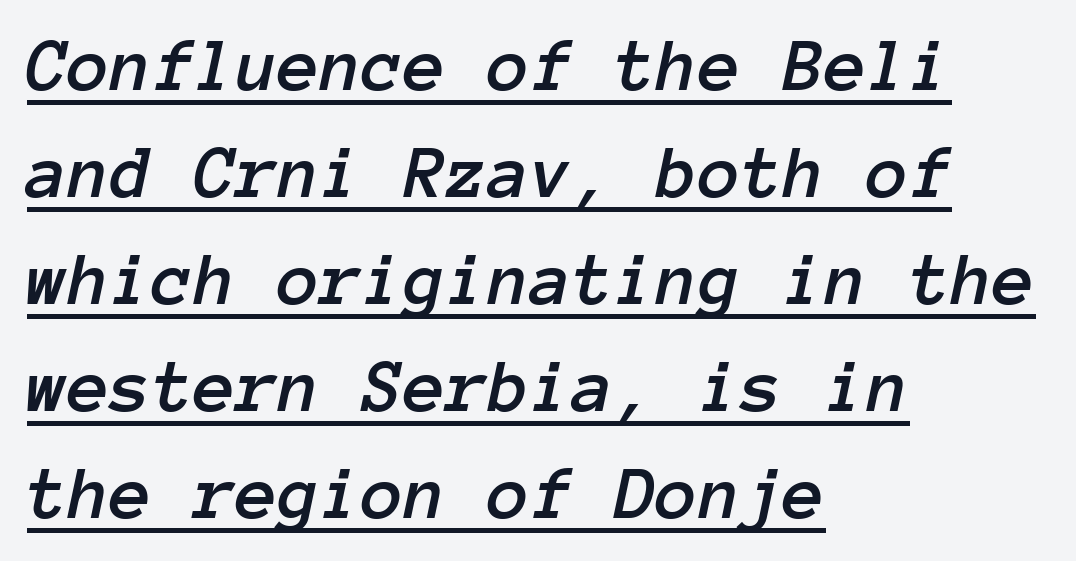
{"italic": "yes", "lean": "right", "slant_degrees": 12, "width": "normal", "stroke_contrast": "low", "x_height": "medium", "monospaced": "yes", "underline": "yes", "align": "left", "line_spacing": "normal", "line_spacing_ratio": 1.39, "letter_spacing": "normal", "letter_spacing_em": 0.0, "glyph_px": 77}
